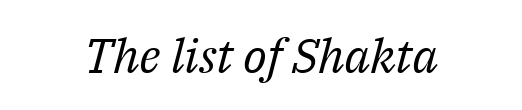
Q: Is the text bold? A: No.
Q: Is the text italic (slanted)? A: Yes, it leans right by about 14 degrees.
Q: Is the typeface a serif or a sans-serif typeface? A: Serif.
Q: Is the text underlined? A: No.
Q: How is the paragraph aligned? A: Centered.
Q: Is the spacing between letters normal or unusually wide? A: Normal.
Q: Width (condensed, normal, or wide)? A: Normal.
Q: Stroke contrast? A: Medium.
Q: x-height? A: Medium.
Q: Monospaced? A: No.
